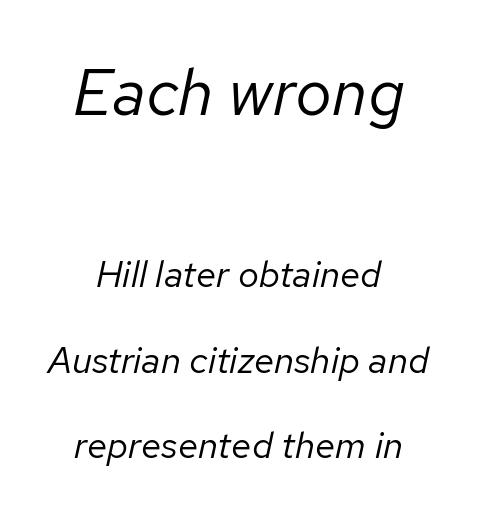
Q: Is the text bold? A: No.
Q: Is the text italic (slanted)? A: Yes, it leans right by about 12 degrees.
Q: Is the text underlined? A: No.
Q: How is the paragraph aligned? A: Centered.
Q: Is the spacing between letters normal or unusually wide? A: Normal.
Q: Is the spacing between lines tight, normal or loose? A: Loose.
Q: Which block of text is set in a larger size, the first (top) or the second (bottom)? A: The first (top) one.
Q: Width (condensed, normal, or wide)? A: Normal.
Q: Stroke contrast? A: Low.
Q: x-height? A: Medium.
Q: Monospaced? A: No.
